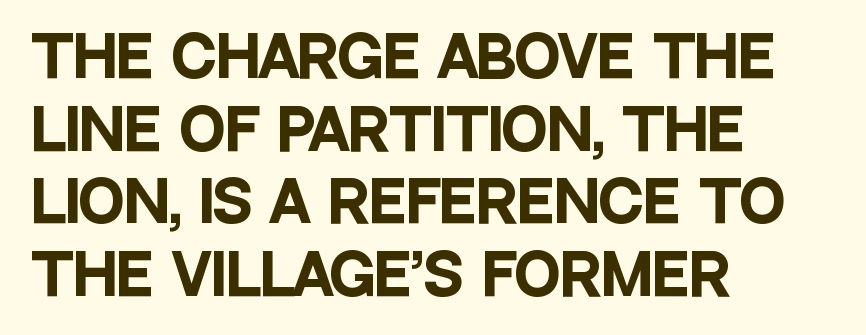
{"serif": "no", "italic": "no", "bold": "yes", "weight": "heavy", "width": "condensed", "stroke_contrast": "low", "x_height": "large", "monospaced": "no", "underline": "no", "align": "left", "line_spacing": "normal", "line_spacing_ratio": 1.32, "letter_spacing": "normal", "letter_spacing_em": 0.0, "glyph_px": 55}
